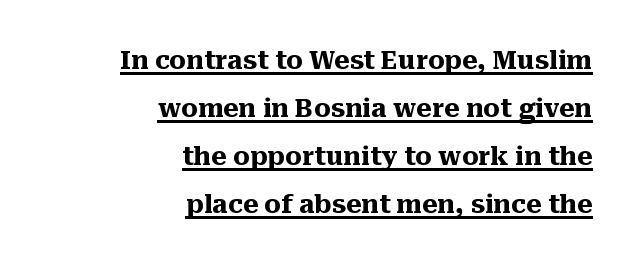
Underlining? Definitely there. Posture: straight, roman, zero tilt. Weight check: bold — yes, fully. The paragraph shown leans on its right margin. Characters follow at the spacing the type designer built in.
